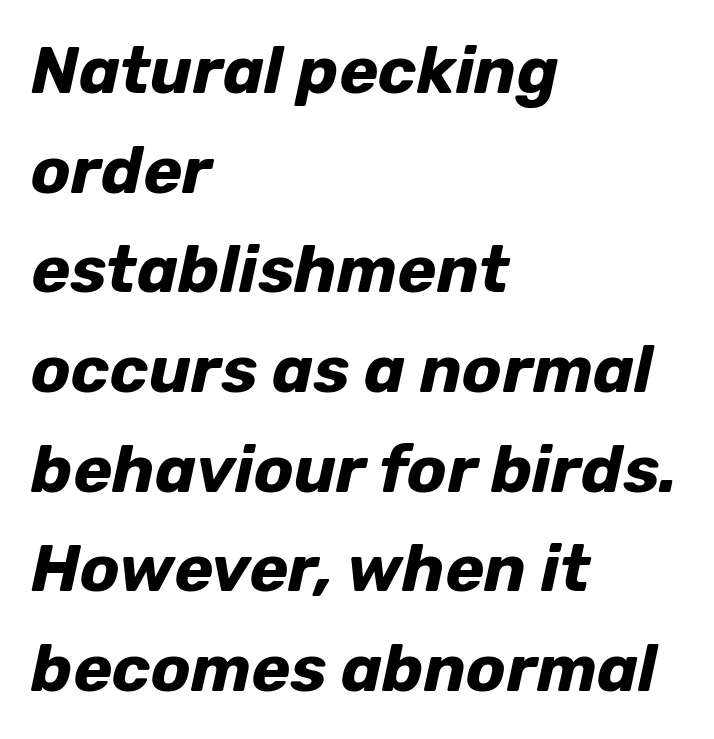
Standard letterfit; no display-style spreading of the glyphs. Is there much room between lines? A standard amount, neither cramped nor airy. Is this a fixed-width face? No — the glyphs have proportional, varying widths. Line beginnings align vertically; line endings do not. Thick stems and heavy bowls — unmistakably bold.
